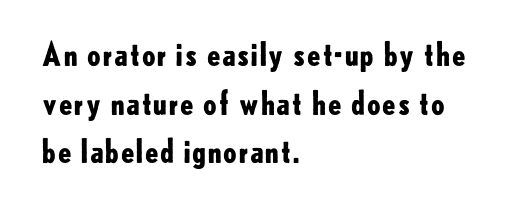
Q: Is the text bold? A: Yes.
Q: Is the text italic (slanted)? A: No, it is upright.
Q: Is the typeface a serif or a sans-serif typeface? A: Sans-serif.
Q: Is the text underlined? A: No.
Q: How is the paragraph aligned? A: Left-aligned.
Q: Is the spacing between letters normal or unusually wide? A: Normal.
Q: Is the spacing between lines tight, normal or loose? A: Normal.
Q: Width (condensed, normal, or wide)? A: Normal.
Q: Stroke contrast? A: Low.
Q: x-height? A: Small.
Q: Monospaced? A: No.
